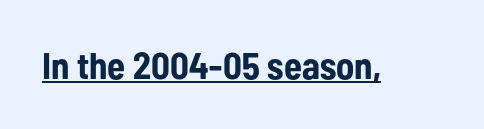
{"serif": "no", "italic": "no", "bold": "yes", "weight": "bold", "width": "condensed", "stroke_contrast": "low", "x_height": "medium", "monospaced": "no", "underline": "yes", "letter_spacing": "normal", "letter_spacing_em": 0.0, "glyph_px": 37}
